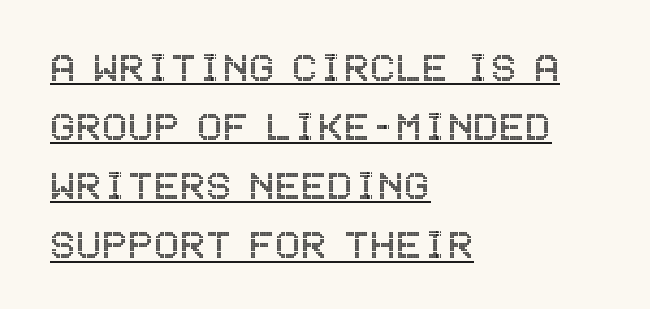
Underline: present. Unlike italic type, these characters show no tilt at all. This sample uses plain, unmodified letter spacing. This sample is left-justified, so line endings fall wherever the words run out.
